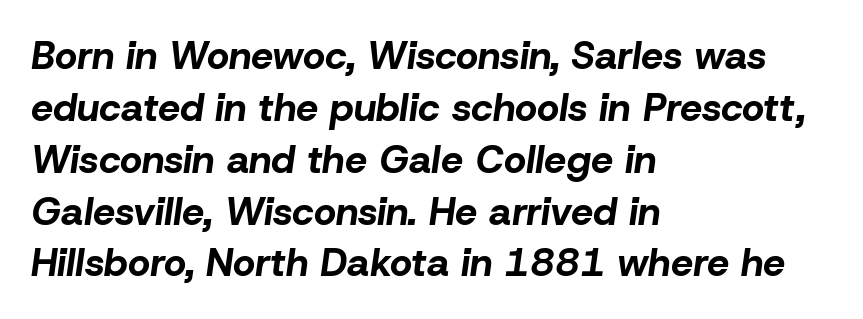
The image shows 39 px bold type, italic (leaning right); set left-aligned, normal line spacing (1.33x), normal letter spacing, not underlined; low stroke contrast and a medium x-height.
